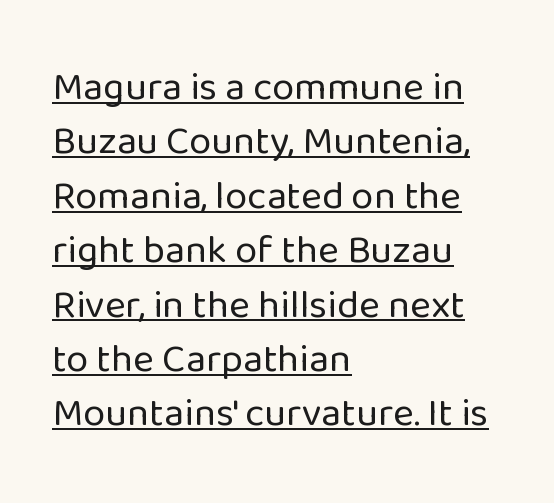
{"serif": "no", "italic": "no", "bold": "no", "weight": "regular", "width": "normal", "stroke_contrast": "low", "x_height": "medium", "monospaced": "no", "underline": "yes", "align": "left", "line_spacing": "normal", "line_spacing_ratio": 1.36, "letter_spacing": "normal", "letter_spacing_em": 0.0, "glyph_px": 40}
